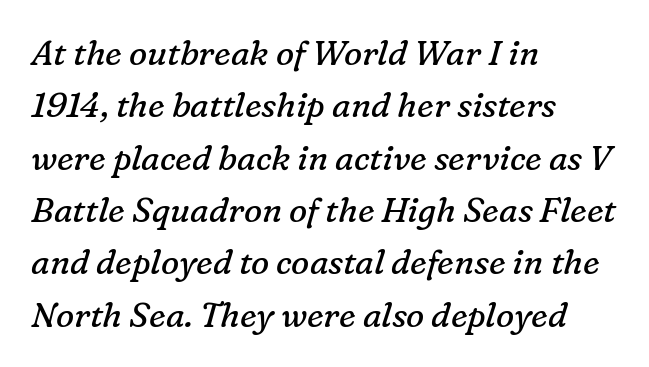
The image shows 34 px regular-weight serif type, italic (leaning right); set left-aligned, normal line spacing (1.54x), normal letter spacing, not underlined; low stroke contrast and a medium x-height.
